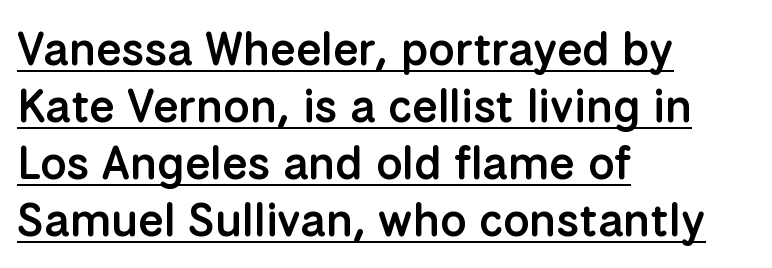
The image shows 46 px semibold sans-serif type, upright; set left-aligned, line spacing 1.24x, normal letter spacing, underlined; low stroke contrast and a medium x-height.
